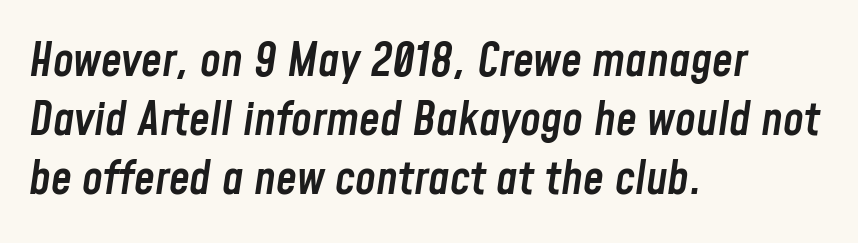
Q: Is the text bold? A: Semi-bold.
Q: Is the text italic (slanted)? A: Yes, it leans right by about 8 degrees.
Q: Is the text underlined? A: No.
Q: How is the paragraph aligned? A: Left-aligned.
Q: Is the spacing between letters normal or unusually wide? A: Normal.
Q: Is the spacing between lines tight, normal or loose? A: Normal.
Q: Width (condensed, normal, or wide)? A: Condensed.
Q: Stroke contrast? A: Low.
Q: x-height? A: Medium.
Q: Monospaced? A: No.
